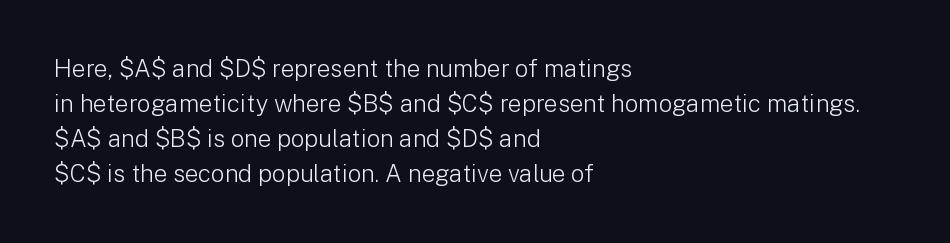
Q: Is the text bold? A: No.
Q: Is the text italic (slanted)? A: No, it is upright.
Q: Is the text underlined? A: No.
Q: How is the paragraph aligned? A: Left-aligned.
Q: Is the spacing between letters normal or unusually wide? A: Normal.
Q: Is the spacing between lines tight, normal or loose? A: Normal.
